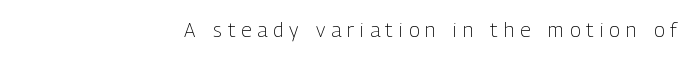
No letter is thick-stroked: the sample isn't bold. You could only call the tracking loose — the letters float apart. The rag falls on the left side of this text block. The strip under each line holds only bare page.
